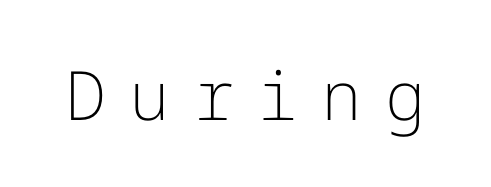
In terms of letterform style, serifs are entirely absent. Counters stay open thanks to moderate or lighter strokes. Is there any slant? The stems are plumb. Decoration check: the copy has no underline. Here the glyphs are tracked loosely, breaking word shapes into spaced letters.
